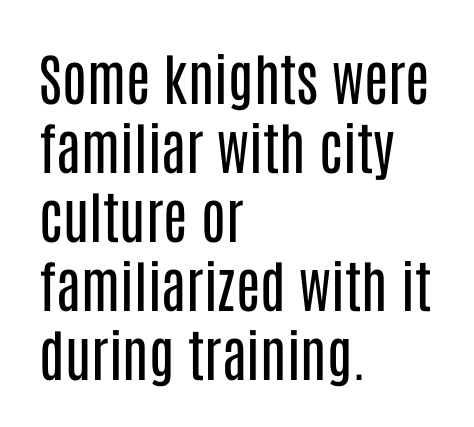
{"serif": "no", "italic": "no", "bold": "no", "weight": "regular", "width": "condensed", "stroke_contrast": "low", "x_height": "large", "monospaced": "no", "underline": "no", "align": "left", "line_spacing_ratio": 1.23, "letter_spacing": "normal", "letter_spacing_em": 0.0, "glyph_px": 56}
